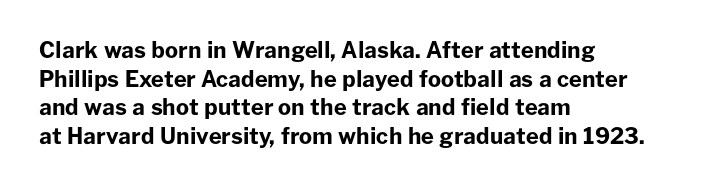
The image shows 22 px bold type, upright; set left-aligned, normal line spacing (1.3x), normal letter spacing, not underlined.
